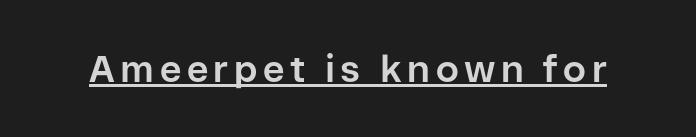
The lettering stays uniformly vertical, giving the passage a roman look. Beneath each row of characters lies a ruled line. Stroke terminals: plain, sans-serif. These lines carry a lot of weight — the face is fully bold. Spacing verdict: proportional, widths tailored to each character.
